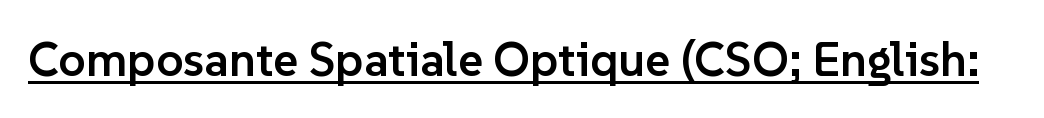
Q: Is the text bold? A: Semi-bold.
Q: Is the text italic (slanted)? A: No, it is upright.
Q: Is the typeface a serif or a sans-serif typeface? A: Sans-serif.
Q: Is the text underlined? A: Yes.
Q: Is the spacing between letters normal or unusually wide? A: Normal.
Q: Width (condensed, normal, or wide)? A: Normal.
Q: Stroke contrast? A: Low.
Q: x-height? A: Medium.
Q: Monospaced? A: No.
